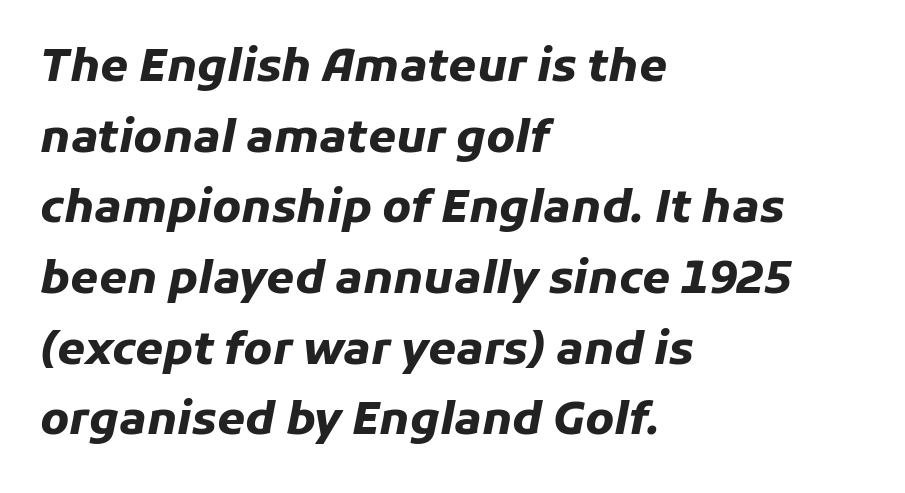
{"italic": "yes", "lean": "right", "slant_degrees": 11, "bold": "yes", "weight": "heavy", "width": "normal", "stroke_contrast": "low", "x_height": "medium", "monospaced": "no", "underline": "no", "align": "left", "line_spacing": "normal", "line_spacing_ratio": 1.57, "letter_spacing": "normal", "letter_spacing_em": 0.0, "glyph_px": 45}
